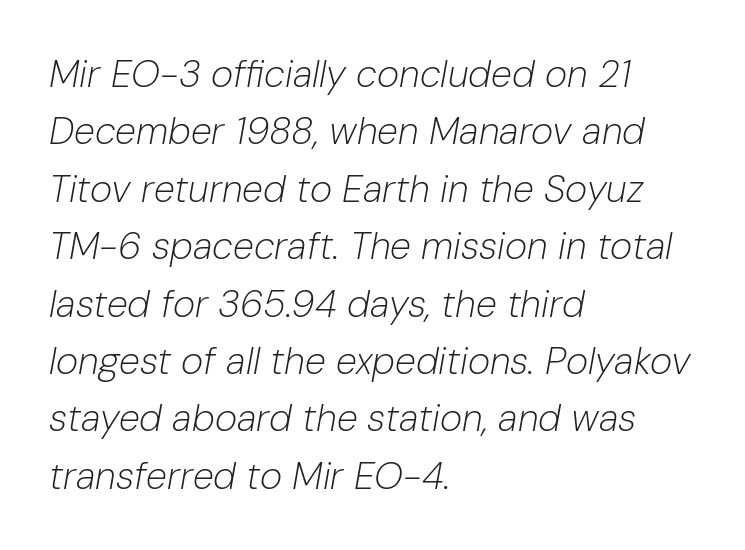
{"italic": "yes", "lean": "right", "slant_degrees": 10, "bold": "no", "weight": "light", "width": "normal", "stroke_contrast": "low", "x_height": "medium", "monospaced": "no", "underline": "no", "align": "left", "line_spacing": "normal", "line_spacing_ratio": 1.51, "letter_spacing": "normal", "letter_spacing_em": 0.0, "glyph_px": 38}
